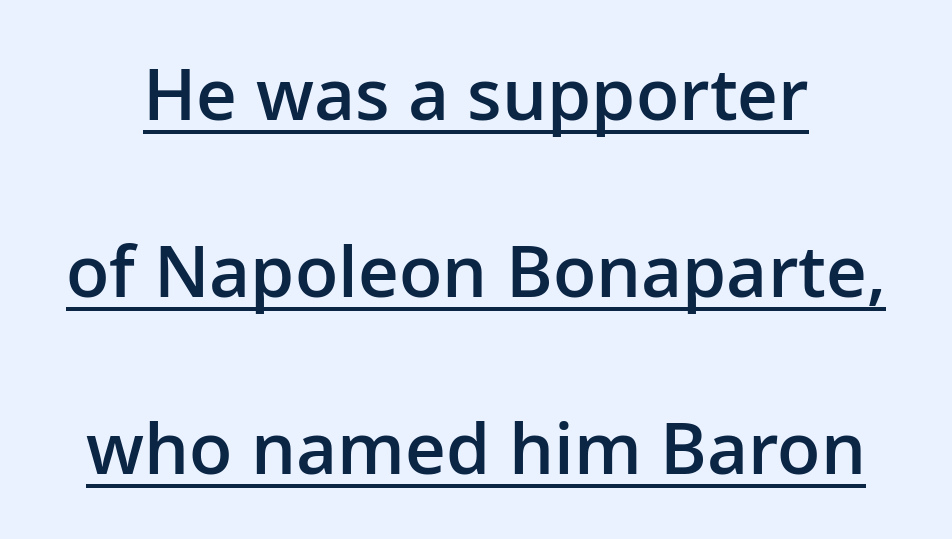
{"serif": "no", "italic": "no", "bold": "semi", "weight": "semibold", "width": "normal", "stroke_contrast": "low", "x_height": "medium", "monospaced": "no", "underline": "yes", "line_spacing": "loose", "line_spacing_ratio": 2.49, "letter_spacing": "normal", "letter_spacing_em": 0.0, "glyph_px": 71}
